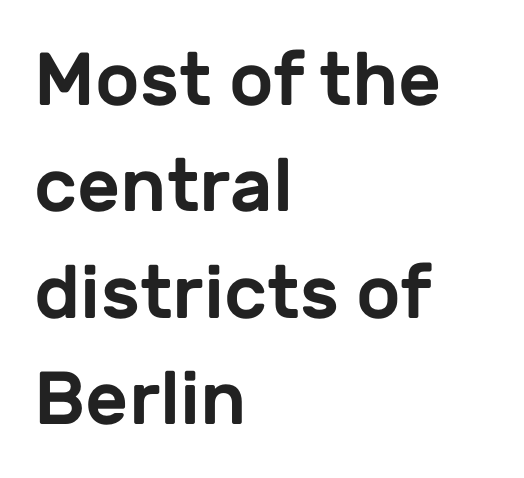
The image shows 75 px sans-serif type, upright; set left-aligned, normal line spacing (1.42x), normal letter spacing, not underlined; low stroke contrast and a medium x-height.
